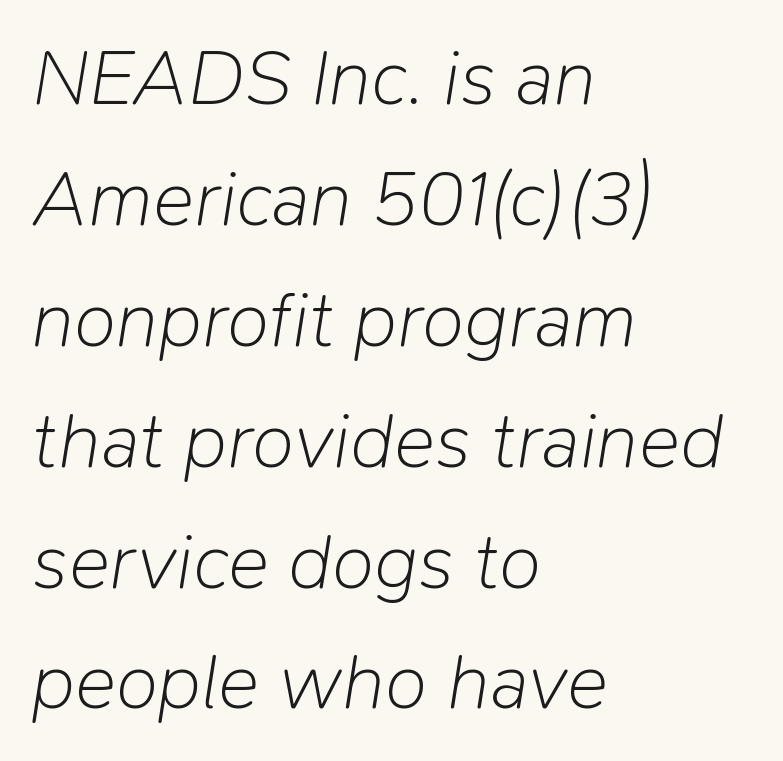
{"italic": "yes", "lean": "right", "slant_degrees": 9, "bold": "no", "weight": "light", "width": "normal", "stroke_contrast": "low", "x_height": "medium", "monospaced": "no", "underline": "no", "align": "left", "line_spacing": "normal", "line_spacing_ratio": 1.55, "letter_spacing": "normal", "letter_spacing_em": 0.0, "glyph_px": 78}
